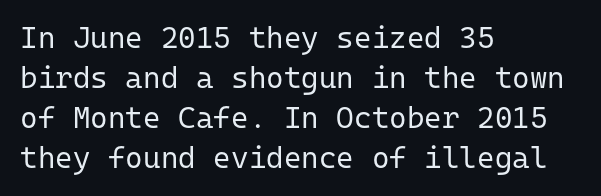
This block has exactly the height ordinary leading produces. Think of a typewriter: that constant character pitch is what you see here. Does the type have serifs? No, each stem ends abruptly. Default kerning and tracking; the words read as compact shapes. No letter is thick-stroked: the sample isn't bold. Letters rest on an invisible, unmarked baseline.
